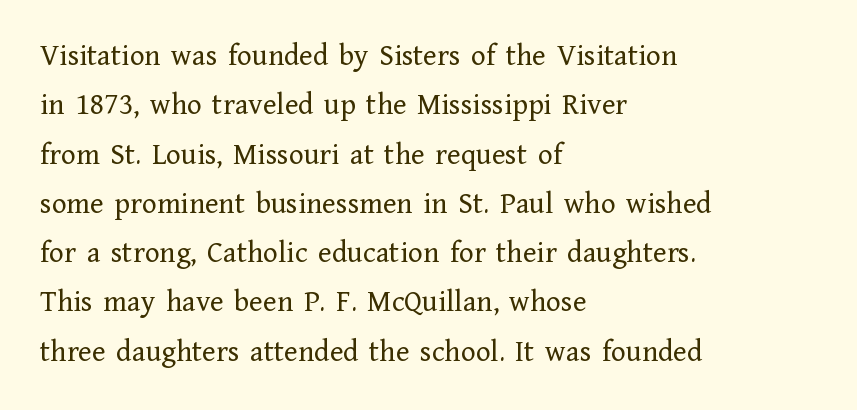
The image shows 31 px regular-weight serif type, upright; set left-aligned, normal line spacing (1.59x), normal letter spacing, not underlined; low stroke contrast and a medium x-height.
